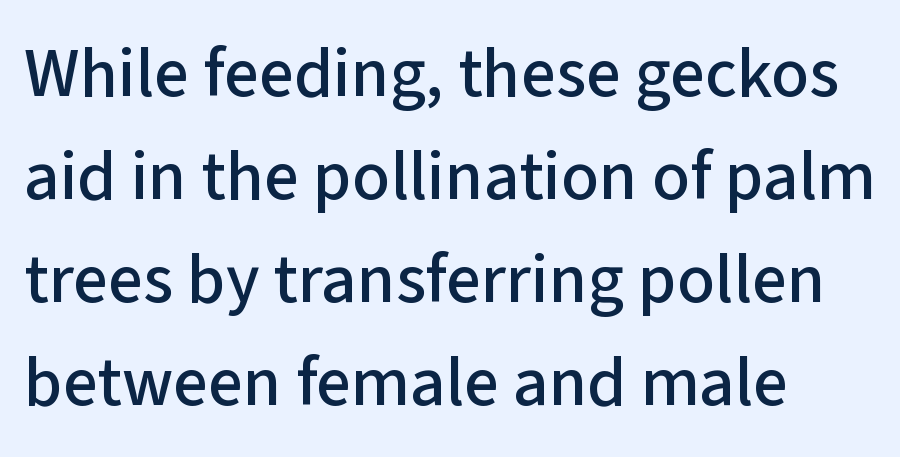
Honestly, there is no underline to notice here at all. Character widths vary here, with narrow letters taking less room than wide ones. This rendering leaves character spacing at its baseline value. Every row of glyphs begins at an identical x-position on the left. Each new line begins a customary step beneath the previous one. I'd call this a sans setting — the letters go barefoot.
